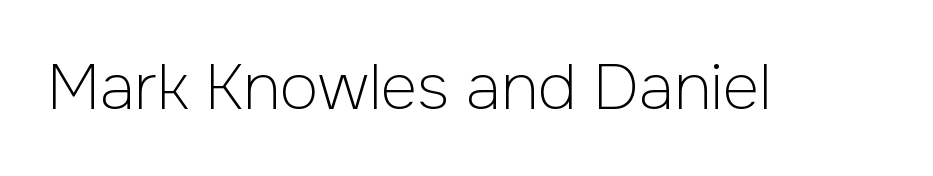
The image shows 63 px light sans-serif type, upright; set normal letter spacing, not underlined; low stroke contrast and a medium x-height.
